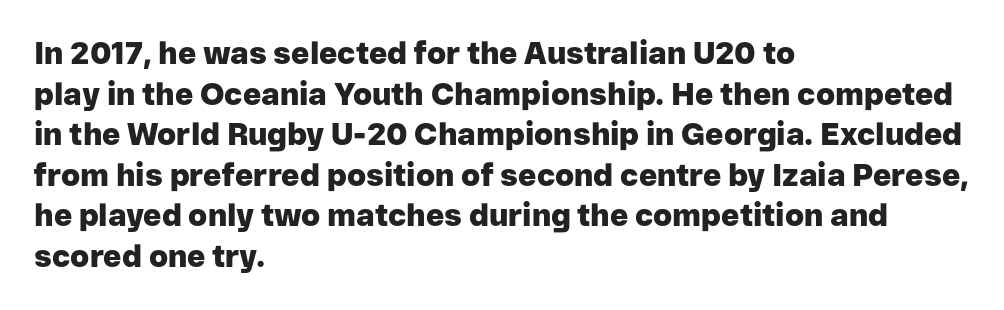
The image shows 31 px heavy sans-serif type, upright; set left-aligned, normal line spacing (1.31x), normal letter spacing, not underlined; low stroke contrast and a medium x-height.
